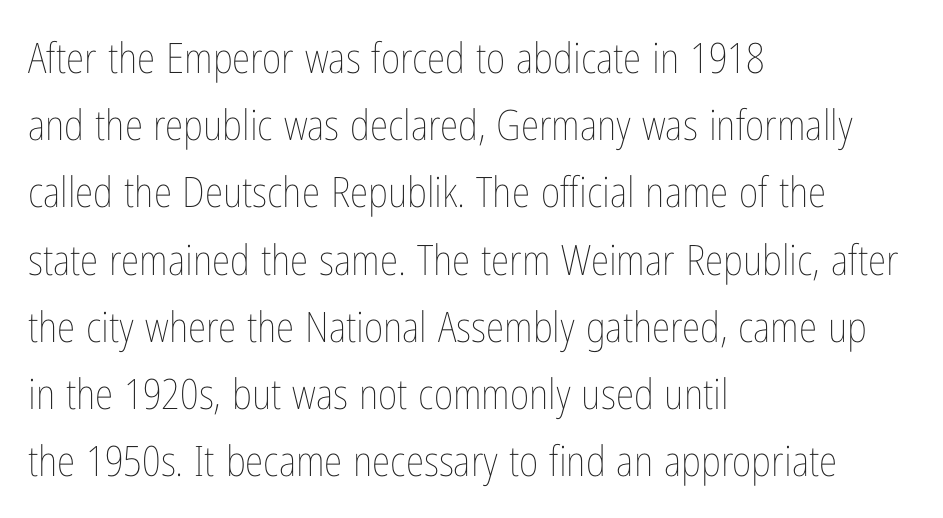
The image shows 42 px thin, condensed type, upright; set left-aligned, normal line spacing (1.6x), normal letter spacing, not underlined; low stroke contrast and a medium x-height.
